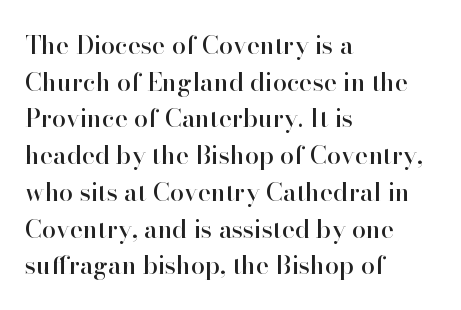
The image shows 25 px text type, upright; set left-aligned, normal line spacing (1.47x), normal letter spacing, not underlined.
